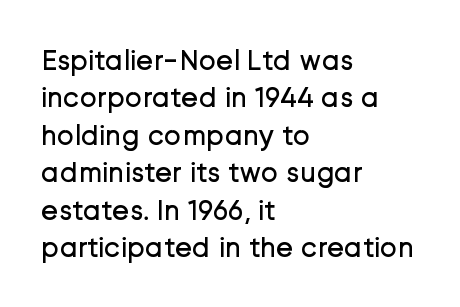
{"serif": "no", "italic": "no", "bold": "no", "weight": "regular", "width": "normal", "stroke_contrast": "low", "x_height": "medium", "monospaced": "no", "underline": "no", "align": "left", "line_spacing": "normal", "line_spacing_ratio": 1.29, "letter_spacing": "normal", "letter_spacing_em": 0.0, "glyph_px": 29}
